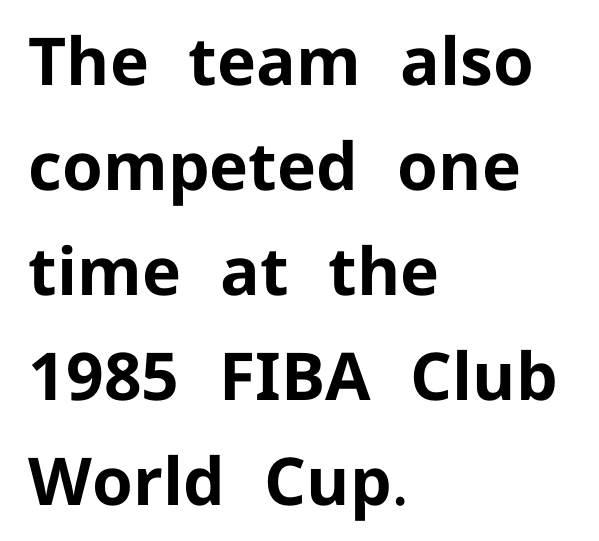
The image shows 66 px bold sans-serif type, upright; set left-aligned, normal line spacing (1.59x), normal letter spacing, not underlined; low stroke contrast and a medium x-height.
